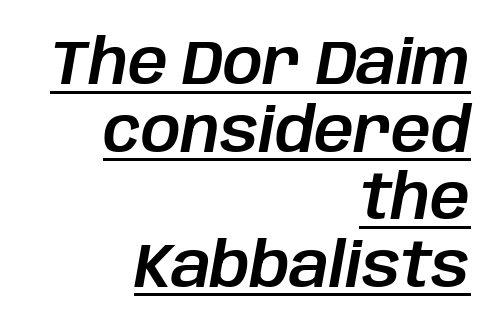
The image shows 62 px text type, italic (leaning right); set right-aligned, tight line spacing (1.09x), normal letter spacing, underlined; low stroke contrast and a large x-height.
